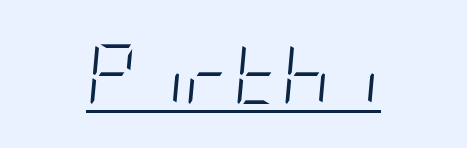
{"italic": "yes", "lean": "right", "slant_degrees": 5, "bold": "no", "weight": "light", "width": "condensed", "stroke_contrast": "low", "x_height": "large", "underline": "yes", "letter_spacing": "normal", "letter_spacing_em": 0.0, "glyph_px": 60}
